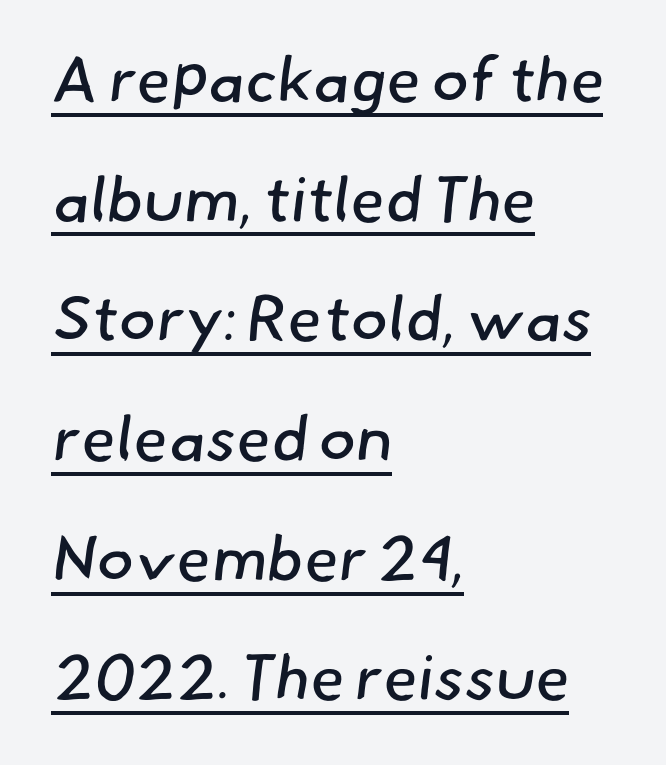
Reading down the column, the eye jumps a long way to each next line. No feet cap the strokes, marking this as sans-serif type. The ragged edge is on the right, which tells us the setting is flush left. Each line of the rendering has a horizontal stroke beneath the glyphs. These lines keep a tight, regular rhythm from letter to letter. Looks like regular typesetting: each glyph gets only the width it needs.
